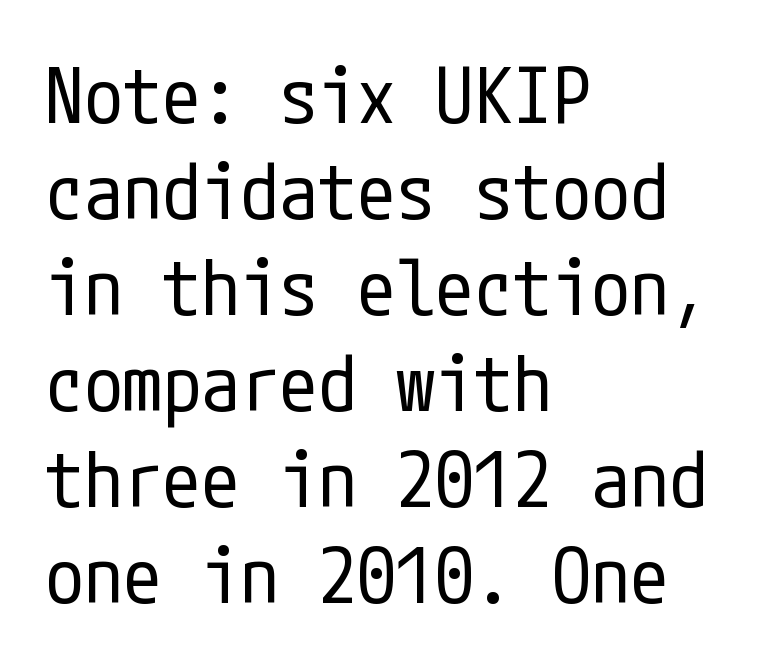
Q: Is the text bold? A: No.
Q: Is the text italic (slanted)? A: No, it is upright.
Q: Is the typeface a serif or a sans-serif typeface? A: Sans-serif.
Q: Is the text underlined? A: No.
Q: How is the paragraph aligned? A: Left-aligned.
Q: Is the spacing between letters normal or unusually wide? A: Normal.
Q: Width (condensed, normal, or wide)? A: Condensed.
Q: Stroke contrast? A: Low.
Q: x-height? A: Medium.
